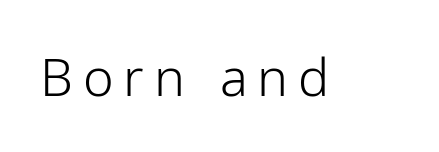
Has an underline been added? It has not. Ink coverage per letter is moderate at most. Every character sits straight up, as roman type does. Varying glyph widths throughout — classic text-font behaviour. The text was rendered using a sans face with plain stroke endings.
